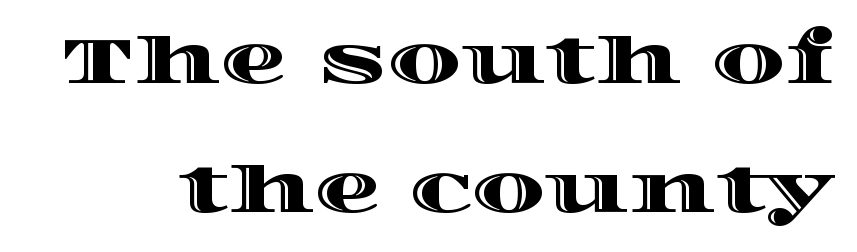
The image shows 66 px wide type, upright; set loose line spacing (1.95x), normal letter spacing, not underlined; a large x-height.
